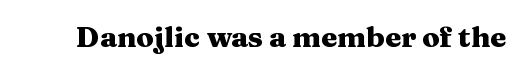
Q: Is the text bold? A: Yes.
Q: Is the text italic (slanted)? A: No, it is upright.
Q: Is the typeface a serif or a sans-serif typeface? A: Serif.
Q: Is the text underlined? A: No.
Q: Is the spacing between letters normal or unusually wide? A: Normal.
Q: Width (condensed, normal, or wide)? A: Wide.
Q: Stroke contrast? A: Medium.
Q: x-height? A: Medium.
Q: Monospaced? A: No.
